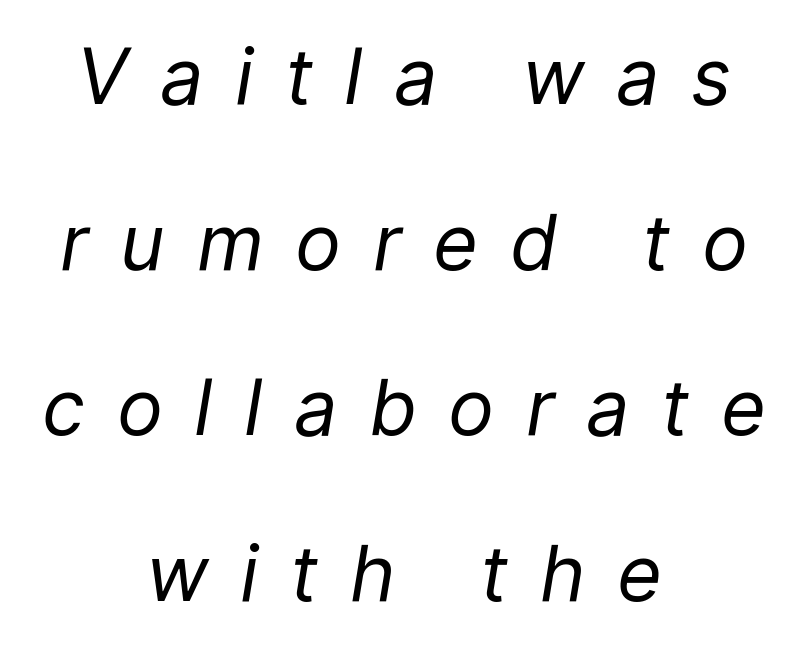
Regarding leading, the lines here are spaced well apart. No extra ink here — the face is not bold. One-word summary of the alignment: center. A typesetter would mark this as italic.
